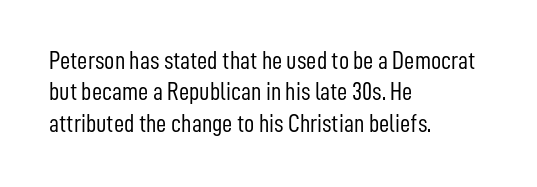
Q: Is the text bold? A: No.
Q: Is the text italic (slanted)? A: No, it is upright.
Q: Is the text underlined? A: No.
Q: How is the paragraph aligned? A: Left-aligned.
Q: Is the spacing between letters normal or unusually wide? A: Normal.
Q: Is the spacing between lines tight, normal or loose? A: Normal.
